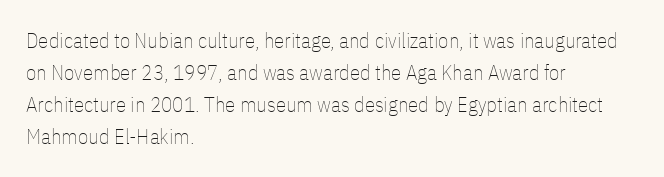
{"italic": "no", "bold": "no", "underline": "no", "align": "left", "line_spacing": "normal", "line_spacing_ratio": 1.53, "letter_spacing": "normal", "letter_spacing_em": 0.0, "glyph_px": 21}
